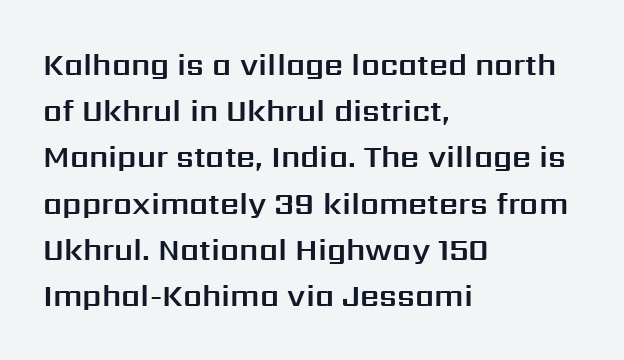
The image shows 30 px sans-serif type, upright; set left-aligned, normal line spacing (1.54x), normal letter spacing, not underlined; medium stroke contrast and a medium x-height.
